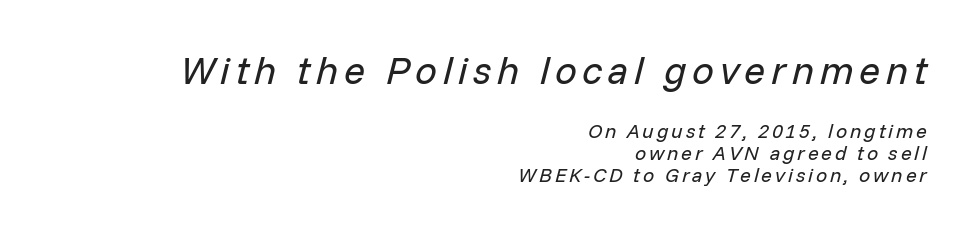
Q: Is the text bold? A: No.
Q: Is the text italic (slanted)? A: Yes, it leans right by about 14 degrees.
Q: Is the text underlined? A: No.
Q: How is the paragraph aligned? A: Right-aligned.
Q: Is the spacing between lines tight, normal or loose? A: Tight.
Q: Which block of text is set in a larger size, the first (top) or the second (bottom)? A: The first (top) one.
Q: Width (condensed, normal, or wide)? A: Normal.
Q: Stroke contrast? A: Low.
Q: x-height? A: Medium.
Q: Monospaced? A: No.
